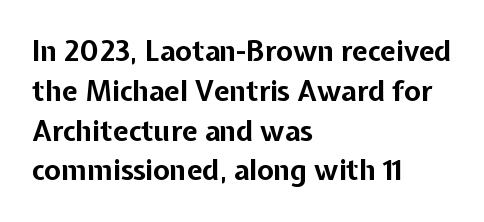
The image shows 28 px bold sans-serif type, upright; set left-aligned, normal line spacing (1.42x), normal letter spacing, not underlined; low stroke contrast and a medium x-height.
